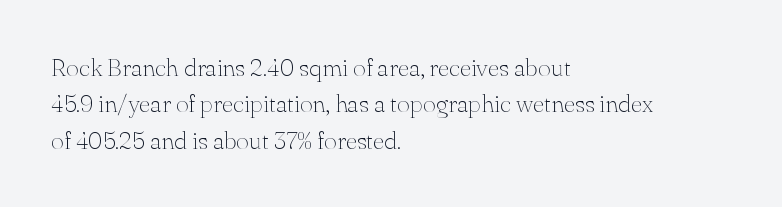
{"italic": "no", "bold": "no", "underline": "no", "align": "left", "line_spacing": "normal", "line_spacing_ratio": 1.46, "letter_spacing": "normal", "letter_spacing_em": 0.0, "glyph_px": 25}
